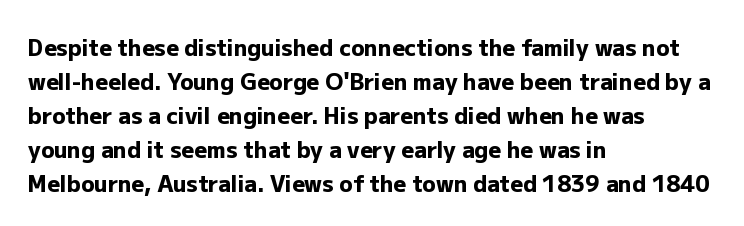
{"italic": "no", "bold": "yes", "underline": "no", "align": "left", "line_spacing": "normal", "line_spacing_ratio": 1.54, "letter_spacing": "normal", "letter_spacing_em": 0.0, "glyph_px": 22}
